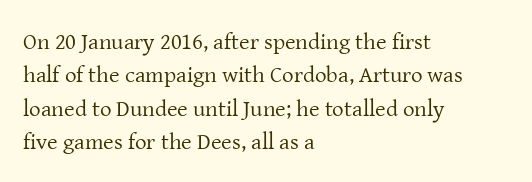
The image shows 23 px text type, upright; set left-aligned, normal line spacing (1.45x), normal letter spacing, not underlined.
